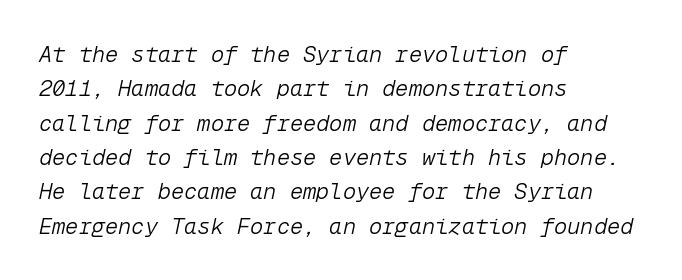
Weight: in the light-to-regular range. Between one letter and the next there's only the usual sliver of space. The lettering tilts uniformly, giving the passage an italic look. Normally led — the rows are evenly, conventionally spaced.
